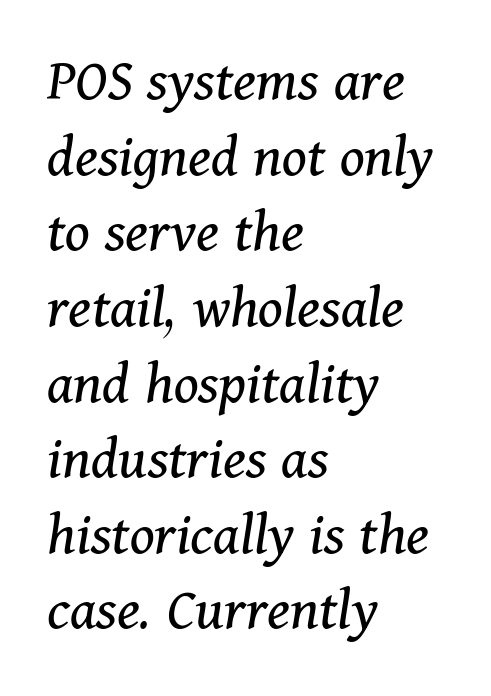
Q: Is the text bold? A: No.
Q: Is the text italic (slanted)? A: Yes, it leans right by about 11 degrees.
Q: Is the typeface a serif or a sans-serif typeface? A: Serif.
Q: Is the text underlined? A: No.
Q: How is the paragraph aligned? A: Left-aligned.
Q: Is the spacing between letters normal or unusually wide? A: Normal.
Q: Width (condensed, normal, or wide)? A: Normal.
Q: Stroke contrast? A: Medium.
Q: x-height? A: Medium.
Q: Monospaced? A: No.
